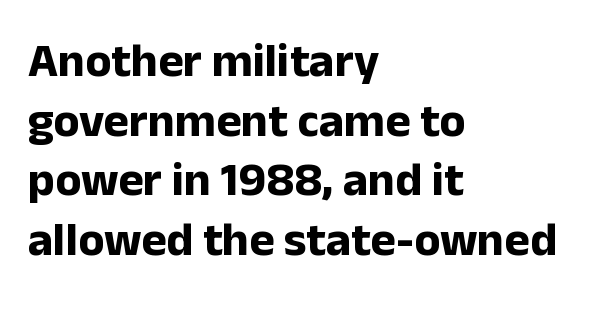
The image shows 48 px bold sans-serif type, upright; set left-aligned, line spacing 1.24x, normal letter spacing, not underlined; low stroke contrast and a medium x-height.
